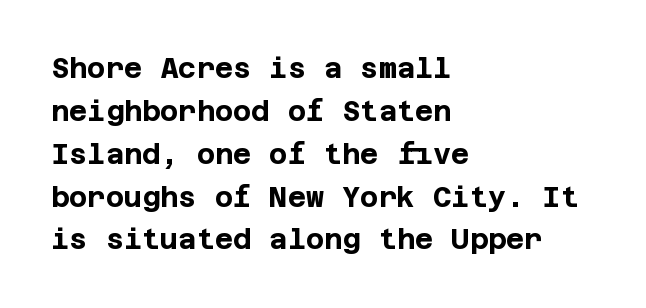
{"serif": "no", "italic": "no", "bold": "yes", "weight": "bold", "width": "normal", "stroke_contrast": "low", "x_height": "large", "underline": "no", "align": "left", "line_spacing": "normal", "line_spacing_ratio": 1.53, "letter_spacing": "normal", "letter_spacing_em": 0.0, "glyph_px": 28}
